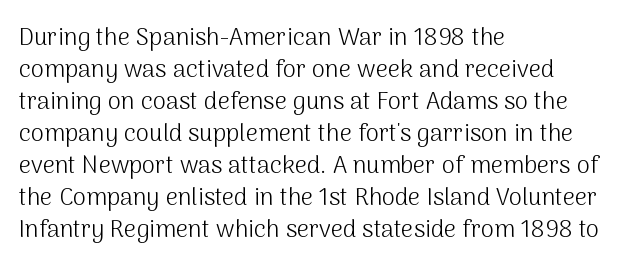
The image shows 24 px text type, upright; set left-aligned, normal line spacing (1.33x), normal letter spacing, not underlined.
